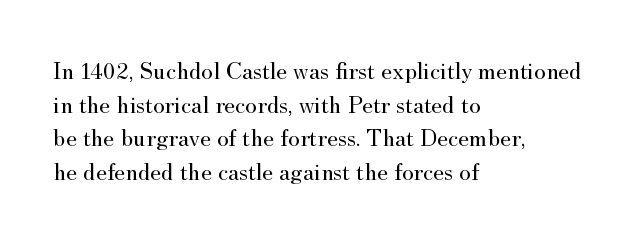
Q: Is the text bold? A: No.
Q: Is the text italic (slanted)? A: No, it is upright.
Q: Is the text underlined? A: No.
Q: How is the paragraph aligned? A: Left-aligned.
Q: Is the spacing between letters normal or unusually wide? A: Normal.
Q: Is the spacing between lines tight, normal or loose? A: Normal.
